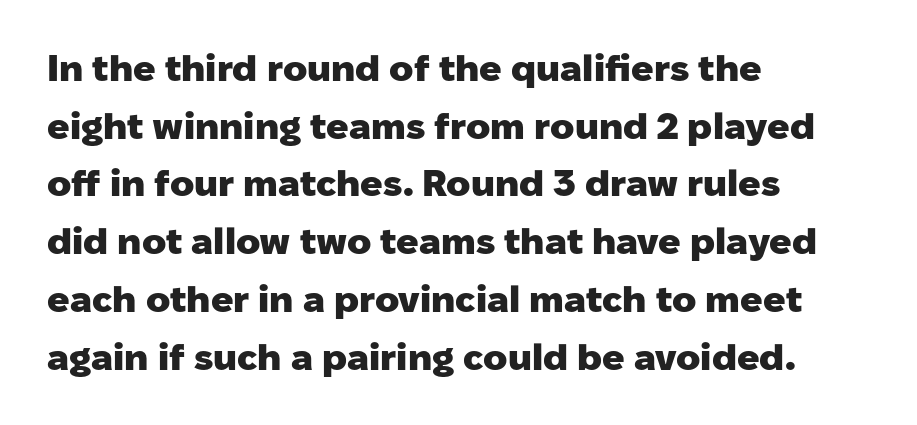
Looks like regular typesetting: each glyph gets only the width it needs. This sample is left-justified, so line endings fall wherever the words run out. Chunky letters — that's bold for sure. A bare baseline throughout the passage. A typesetter would label this face a sans. The type is set solid horizontally, with unmodified tracking.
